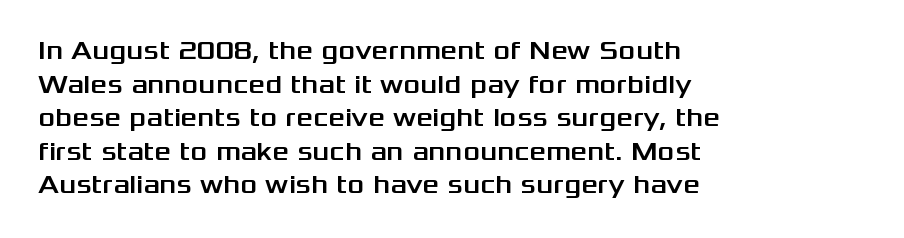
The image shows 26 px text type, upright; set left-aligned, normal line spacing (1.29x), normal letter spacing, not underlined.
